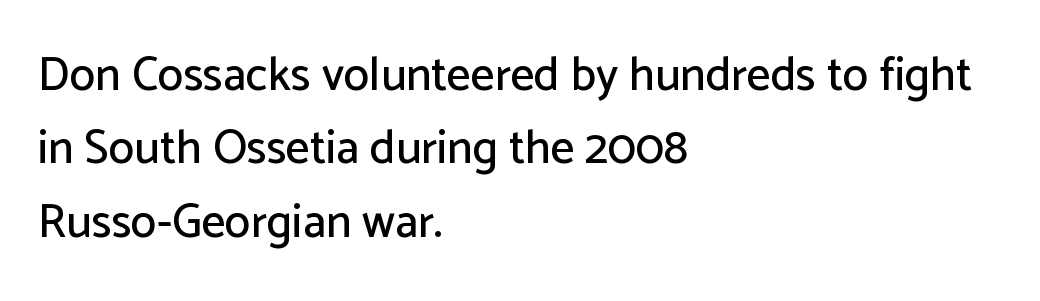
The image shows 47 px sans-serif type, upright; set left-aligned, normal line spacing (1.56x), normal letter spacing, not underlined; low stroke contrast and a medium x-height.
